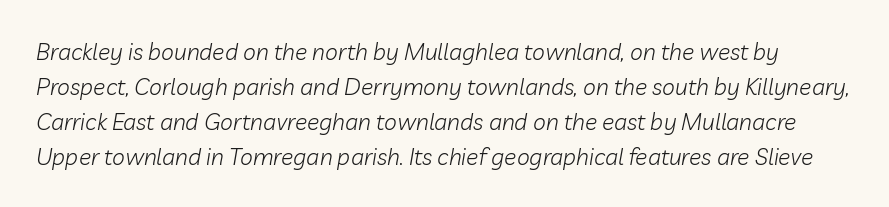
Q: Is the text bold? A: No.
Q: Is the text italic (slanted)? A: Yes, it leans right by about 10 degrees.
Q: Is the text underlined? A: No.
Q: Is the spacing between letters normal or unusually wide? A: Normal.
Q: Is the spacing between lines tight, normal or loose? A: Normal.
